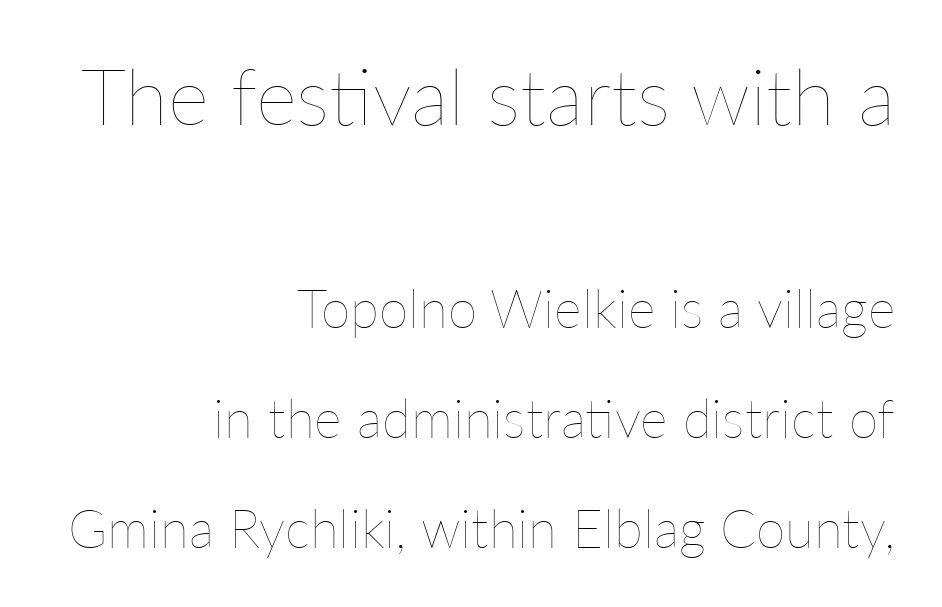
Posture: vertical. This sample trades compactness for vertical openness between lines. You could not count columns in this text — the font is proportionally spaced. Inter-character spacing is left at the font's built-in metrics.
